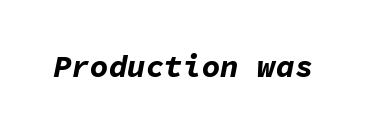
{"italic": "yes", "lean": "right", "slant_degrees": 11, "bold": "yes", "weight": "bold", "width": "normal", "stroke_contrast": "low", "x_height": "medium", "monospaced": "yes", "underline": "no", "letter_spacing": "normal", "letter_spacing_em": 0.0, "glyph_px": 31}
